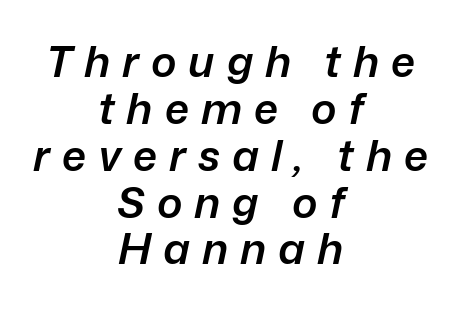
The image shows 43 px semibold type, italic (leaning right); set centered, tight line spacing (1.09x), unusually wide letter spacing (+0.28 em), not underlined; low stroke contrast and a medium x-height.
